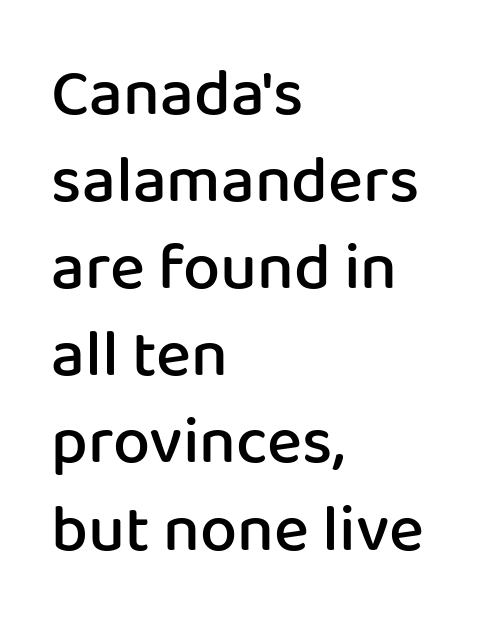
Rows of type keep a routine distance in the vertical direction. Words float on clear page, feet unadorned. All the whitespace from short lines collects on the right. The font family rendered here belongs to the sans-serif group. The gaps between neighbouring characters are ordinary and unremarkable. Look at the stroke-to-counter ratio: somewhat heavy, a semibold.
